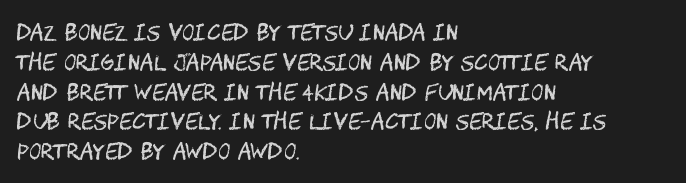
{"italic": "no", "bold": "no", "underline": "no", "align": "left", "line_spacing": "normal", "line_spacing_ratio": 1.42, "letter_spacing": "normal", "letter_spacing_em": 0.0, "glyph_px": 21}
